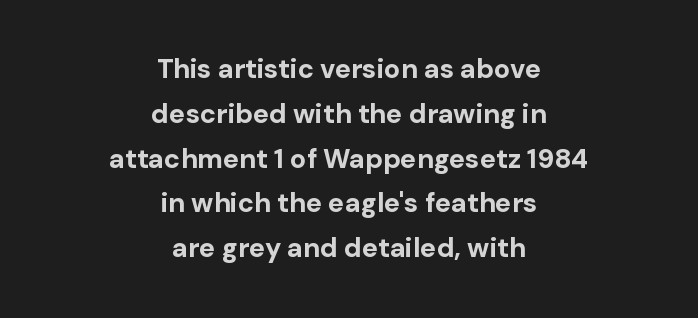
A typesetter would call this leading conventional body-copy spacing. The lettering holds an erect, upright posture throughout. The letterforms sit shoulder to shoulder at normal distance. The zone under the glyphs is completely vacant. Thick stems and heavy bowls — unmistakably bold.
